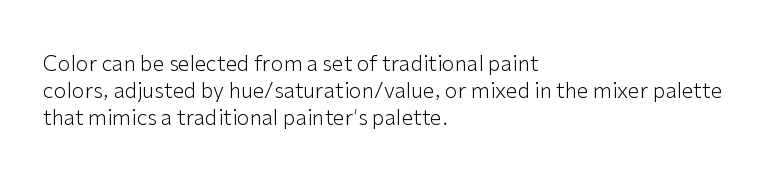
The passage shown is not underscored anywhere. Summary of vertical rhythm: regular, with standard interline spacing. The rag falls on the right side of this text block. Notice how the stems are strictly vertical — no italics here. Vertical stems look standard width or narrower in stroke.
